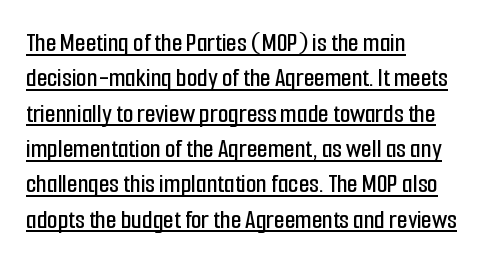
{"italic": "no", "underline": "yes", "align": "left", "line_spacing": "normal", "line_spacing_ratio": 1.31, "letter_spacing": "normal", "letter_spacing_em": 0.0, "glyph_px": 27}
